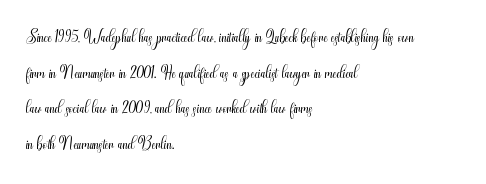
The image shows 24 px text type; set left-aligned, normal line spacing (1.48x), normal letter spacing, not underlined.
